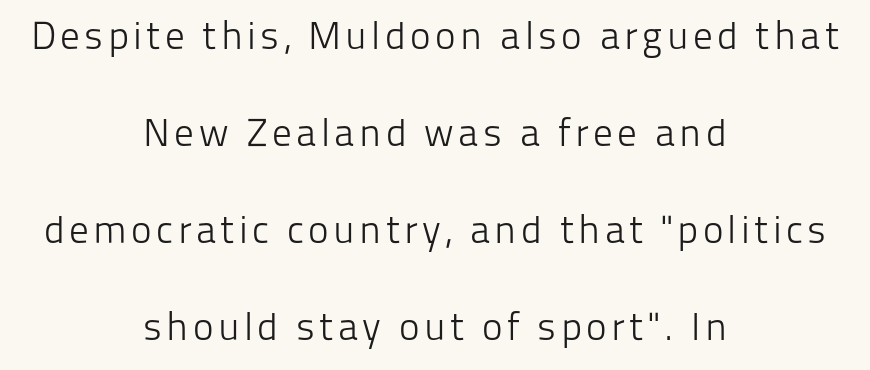
The image shows 39 px light sans-serif type, upright; set centered, loose line spacing (2.49x), not underlined; low stroke contrast and a medium x-height.
